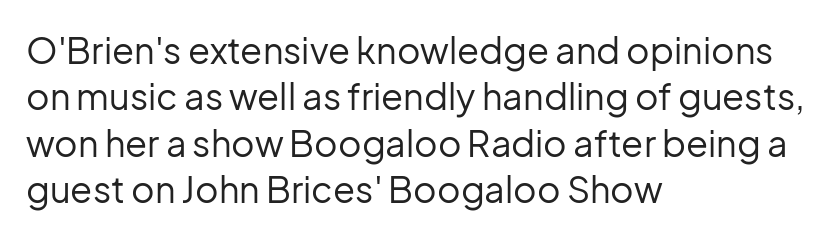
The letters advance in unequal steps, a hallmark of proportional type. A roman cut, with each character standing at attention. Nope, no serifs anywhere on these letters. Tracking here is standard; glyphs follow each other at the usual distance. The rendering uses a moderate line-height, typical for paragraphs. Stroke thickness stays within the range of a standard reading face or lighter.
